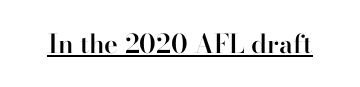
Q: Is the text bold? A: Semi-bold.
Q: Is the text italic (slanted)? A: No, it is upright.
Q: Is the text underlined? A: Yes.
Q: Is the spacing between letters normal or unusually wide? A: Normal.
